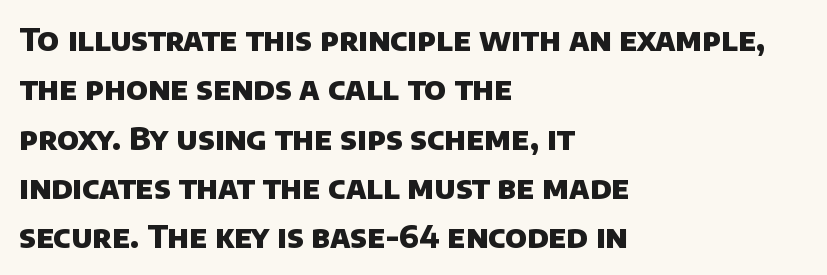
Q: Is the text bold? A: Yes.
Q: Is the typeface a serif or a sans-serif typeface? A: Sans-serif.
Q: Is the text underlined? A: No.
Q: How is the paragraph aligned? A: Left-aligned.
Q: Is the spacing between letters normal or unusually wide? A: Normal.
Q: Is the spacing between lines tight, normal or loose? A: Normal.
Q: Width (condensed, normal, or wide)? A: Normal.
Q: Stroke contrast? A: Low.
Q: x-height? A: Large.
Q: Monospaced? A: No.
